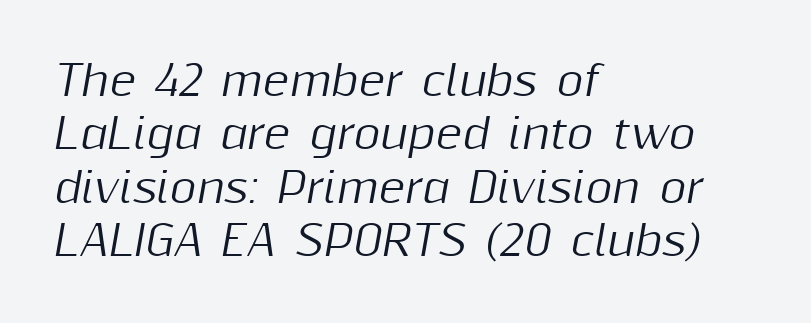
The image shows 41 px text type, italic (leaning right); set left-aligned, normal line spacing (1.3x), normal letter spacing, not underlined; medium stroke contrast and a medium x-height.
